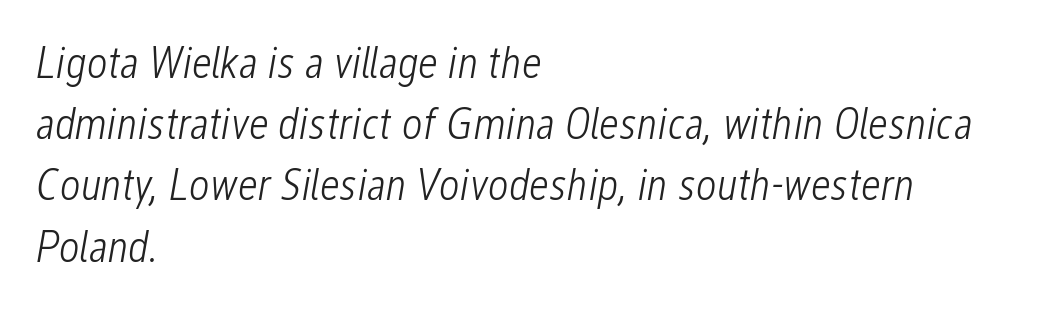
Q: Is the text bold? A: No.
Q: Is the text italic (slanted)? A: Yes, it leans right by about 12 degrees.
Q: Is the text underlined? A: No.
Q: How is the paragraph aligned? A: Left-aligned.
Q: Is the spacing between letters normal or unusually wide? A: Normal.
Q: Is the spacing between lines tight, normal or loose? A: Normal.
Q: Width (condensed, normal, or wide)? A: Condensed.
Q: Stroke contrast? A: Low.
Q: x-height? A: Medium.
Q: Monospaced? A: No.
